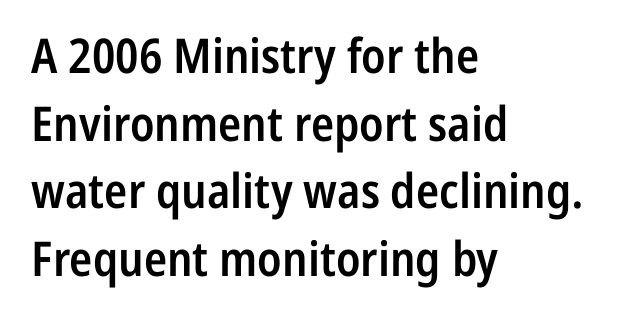
Regarding serifs, this sample does without them. The leading is moderate, giving the passage an even texture. Is this a fixed-width face? No — the glyphs have proportional, varying widths. Plain, unruled lines of type. This is the regular roman posture of the typeface.
